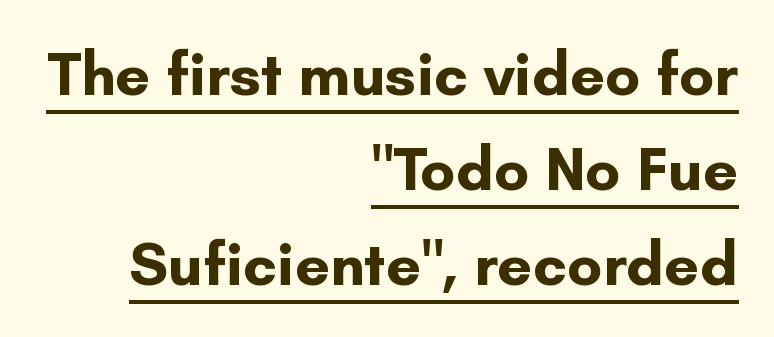
{"serif": "no", "italic": "no", "bold": "yes", "weight": "bold", "width": "normal", "stroke_contrast": "low", "x_height": "small", "monospaced": "no", "underline": "yes", "align": "right", "line_spacing": "normal", "line_spacing_ratio": 1.53, "letter_spacing": "normal", "letter_spacing_em": 0.0, "glyph_px": 62}
